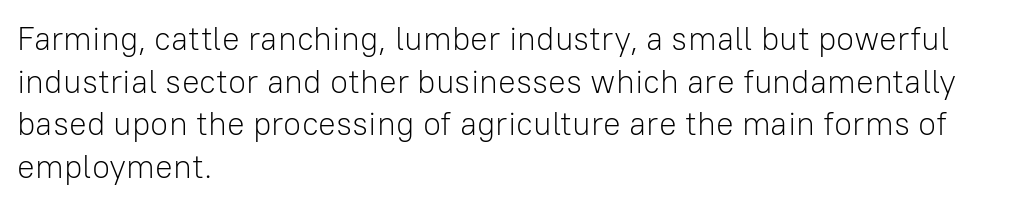
This is not heavy type; no bold has been used. No extra tracking has been applied to these lines. Lines of text with bare space underneath. The letters stand upright; this is a roman face. The paragraph shown leans on its left margin. Does the type have serifs? No, each stem ends abruptly.
